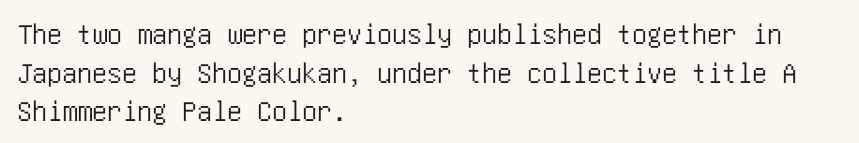
The image shows 30 px condensed sans-serif type, upright; set left-aligned, normal line spacing (1.29x), normal letter spacing, not underlined; low stroke contrast and a large x-height.
